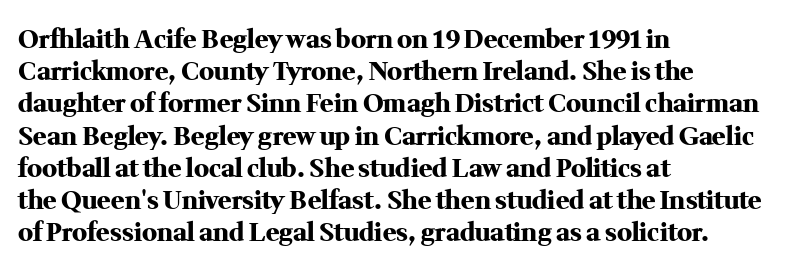
Q: Is the text bold? A: Yes.
Q: Is the text italic (slanted)? A: No, it is upright.
Q: Is the text underlined? A: No.
Q: How is the paragraph aligned? A: Left-aligned.
Q: Is the spacing between letters normal or unusually wide? A: Normal.
Q: Is the spacing between lines tight, normal or loose? A: Normal.
